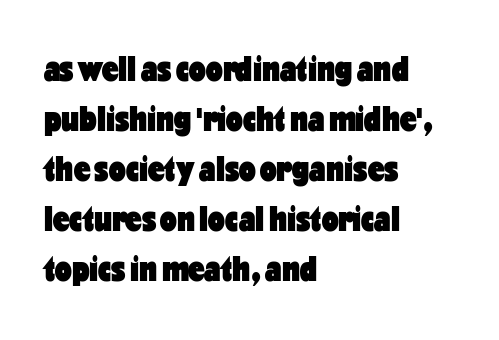
Q: Is the text bold? A: Yes.
Q: Is the text italic (slanted)? A: No, it is upright.
Q: Is the typeface a serif or a sans-serif typeface? A: Sans-serif.
Q: Is the text underlined? A: No.
Q: How is the paragraph aligned? A: Left-aligned.
Q: Is the spacing between letters normal or unusually wide? A: Normal.
Q: Is the spacing between lines tight, normal or loose? A: Normal.
Q: Width (condensed, normal, or wide)? A: Condensed.
Q: Stroke contrast? A: Low.
Q: x-height? A: Medium.
Q: Monospaced? A: No.
